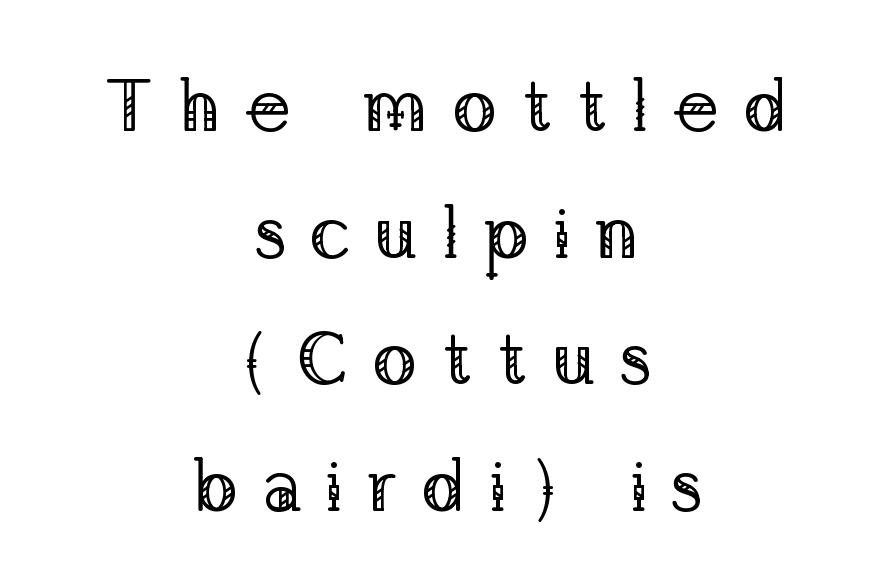
The image shows 75 px regular-weight serif type, upright; set centered, normal line spacing (1.69x), unusually wide letter spacing (+0.31 em), not underlined; low stroke contrast and a medium x-height.
